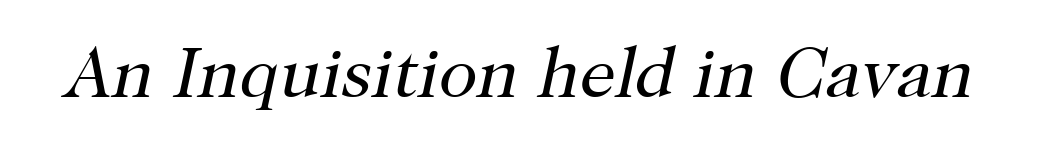
The image shows 71 px regular-weight serif type, italic (leaning right); set normal letter spacing, not underlined; high stroke contrast and a medium x-height.
